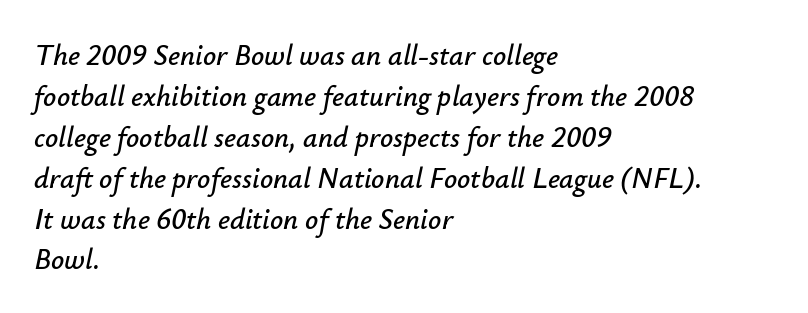
The image shows 29 px text type, italic (leaning right); set left-aligned, normal line spacing (1.41x), normal letter spacing, not underlined; low stroke contrast and a small x-height.
